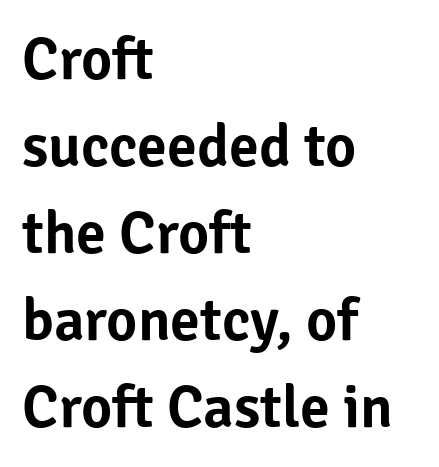
The image shows 60 px sans-serif type, upright; set left-aligned, normal line spacing (1.45x), normal letter spacing, not underlined; low stroke contrast and a medium x-height.
